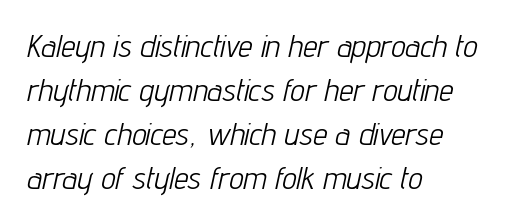
{"italic": "yes", "lean": "right", "slant_degrees": 12, "bold": "no", "weight": "light", "width": "condensed", "stroke_contrast": "low", "x_height": "medium", "monospaced": "no", "underline": "no", "align": "left", "line_spacing": "normal", "line_spacing_ratio": 1.37, "letter_spacing": "normal", "letter_spacing_em": 0.0, "glyph_px": 32}
